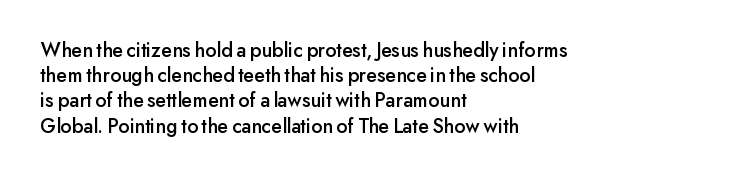
The image shows 21 px text type, upright; set left-aligned, line spacing 1.2x, normal letter spacing, not underlined.
